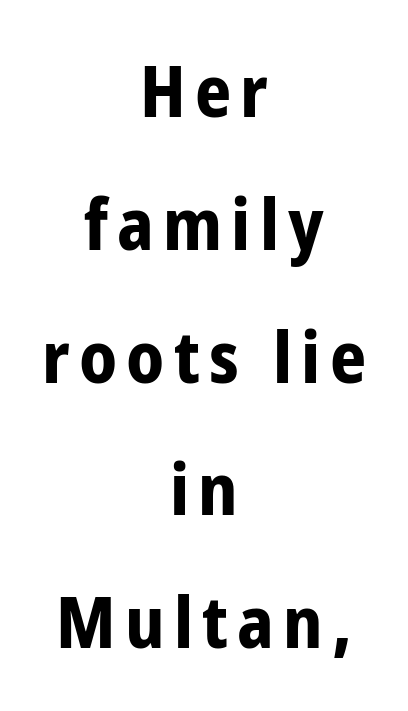
The image shows 71 px bold, condensed sans-serif type, upright; set centered, line spacing 1.87x, not underlined; low stroke contrast and a medium x-height.
